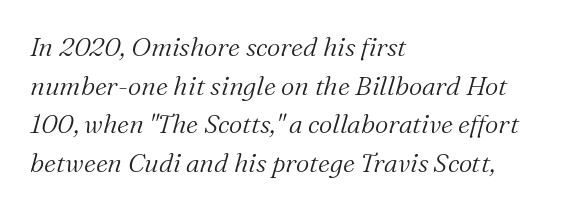
The specimen reads as italic at a glance. Baseline-to-baseline distance is the conventional proportion of letter height. Beneath every word, the page is bare. Visually the block forms a straight wall on the left and a jagged coastline on the right. Stem width sits at or under what a default text font uses. This rendering leaves character spacing at its baseline value.
